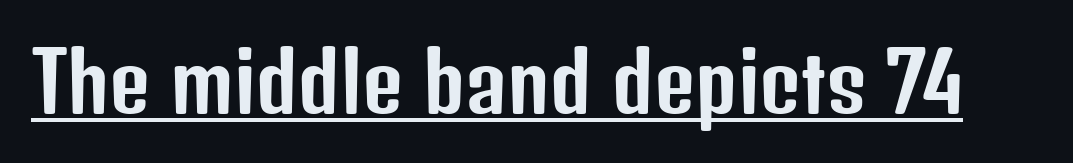
{"serif": "no", "italic": "no", "width": "condensed", "stroke_contrast": "low", "x_height": "medium", "monospaced": "no", "underline": "yes", "letter_spacing": "normal", "letter_spacing_em": 0.0, "glyph_px": 80}
